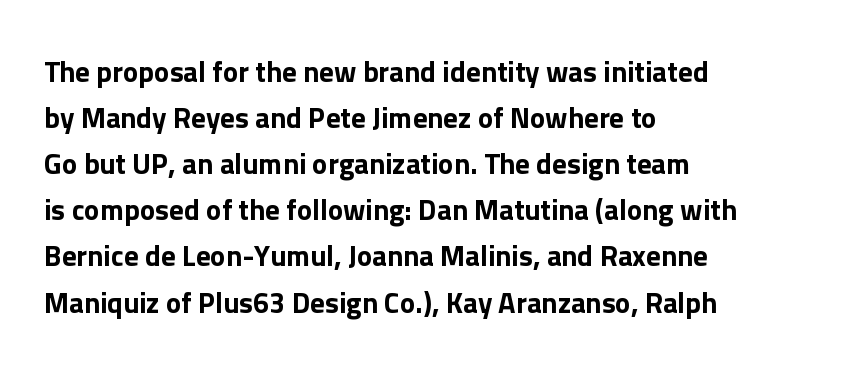
Note the varied advance widths — an 'i' is clearly narrower than an 'm'. Teacher's note: observe the even left margin — that is flush-left alignment. Students, note that the glyphs here touch the page at normal intervals. The line-height multiplier appears to be the usual default.
